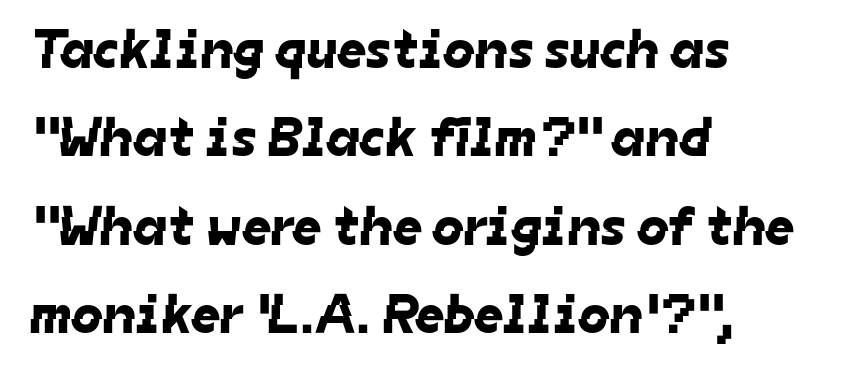
{"serif": "no", "width": "normal", "stroke_contrast": "low", "x_height": "medium", "monospaced": "no", "underline": "no", "align": "left", "line_spacing": "normal", "line_spacing_ratio": 1.58, "letter_spacing": "normal", "letter_spacing_em": 0.0, "glyph_px": 56}
